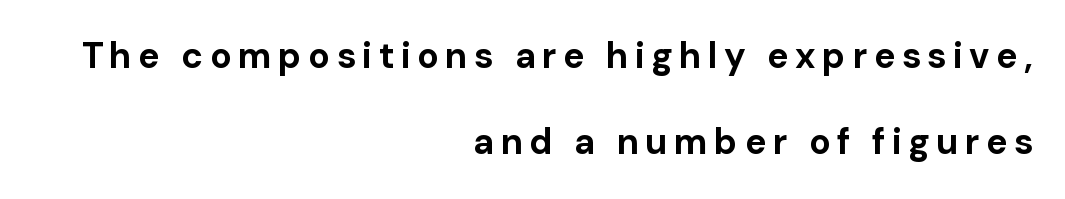
Short and long lines alike share a common ending point at right. Posture: straight, roman, zero tilt. A typesetter would call this proportional, since set widths differ per character. You could fit nearly another row in the gap between these rows. Heavy, bold letterforms. Examine the stroke ends and you'll find no serifs.
